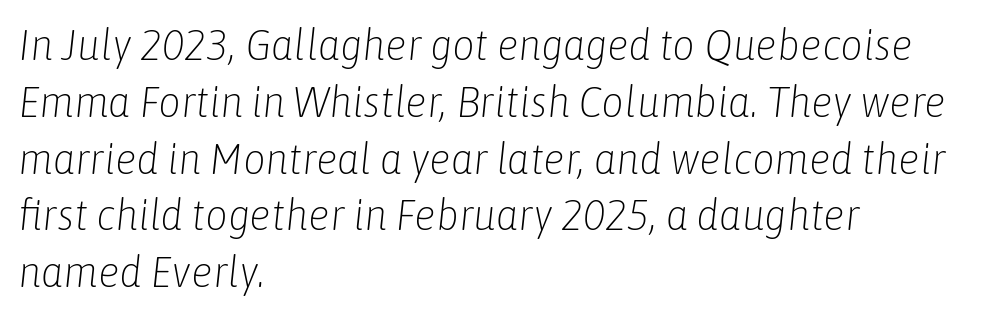
Q: Is the text bold? A: No.
Q: Is the text italic (slanted)? A: Yes, it leans right by about 6 degrees.
Q: Is the text underlined? A: No.
Q: How is the paragraph aligned? A: Left-aligned.
Q: Is the spacing between letters normal or unusually wide? A: Normal.
Q: Is the spacing between lines tight, normal or loose? A: Normal.
Q: Width (condensed, normal, or wide)? A: Condensed.
Q: Stroke contrast? A: Low.
Q: x-height? A: Medium.
Q: Monospaced? A: No.
